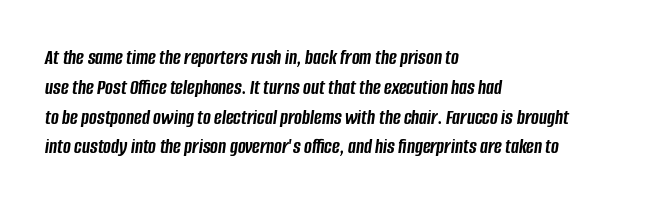
{"italic": "yes", "lean": "right", "slant_degrees": 8, "bold": "yes", "underline": "no", "align": "left", "line_spacing": "normal", "line_spacing_ratio": 1.42, "letter_spacing": "normal", "letter_spacing_em": 0.0, "glyph_px": 21}
